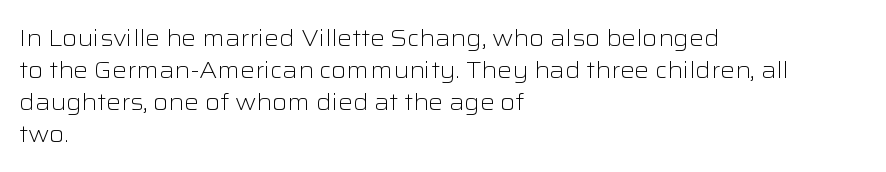
{"italic": "no", "bold": "no", "underline": "no", "align": "left", "line_spacing": "normal", "line_spacing_ratio": 1.39, "letter_spacing": "normal", "letter_spacing_em": 0.0, "glyph_px": 23}
